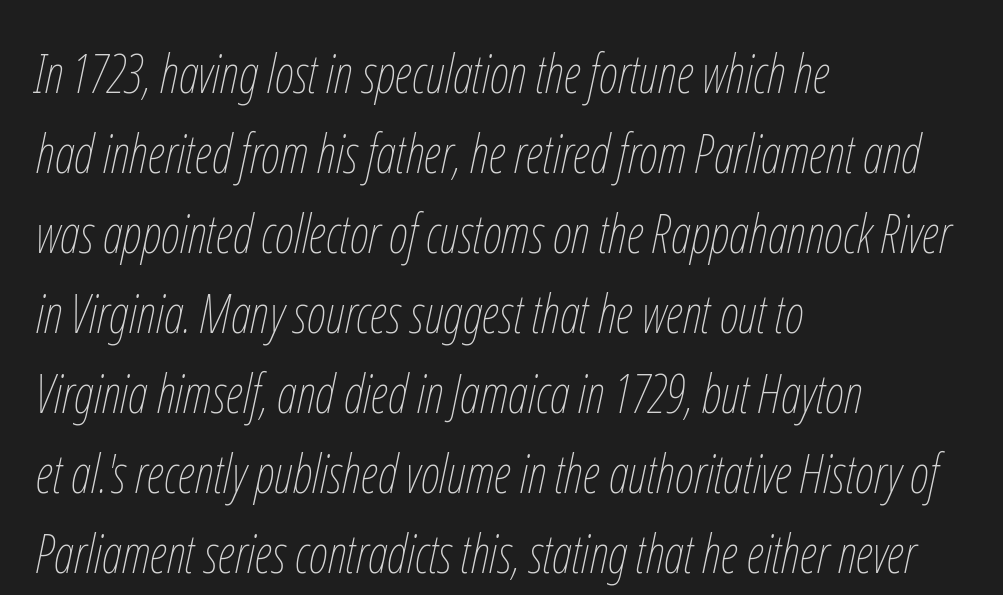
The face looks like a standard text weight, possibly lighter. The paragraph shown leans on its left margin. Looking at the ascenders, they clearly lean. Line spacing here is normal. The passage shown is typed in a proportional face where columns would drift. The passage shown is not underscored anywhere.
